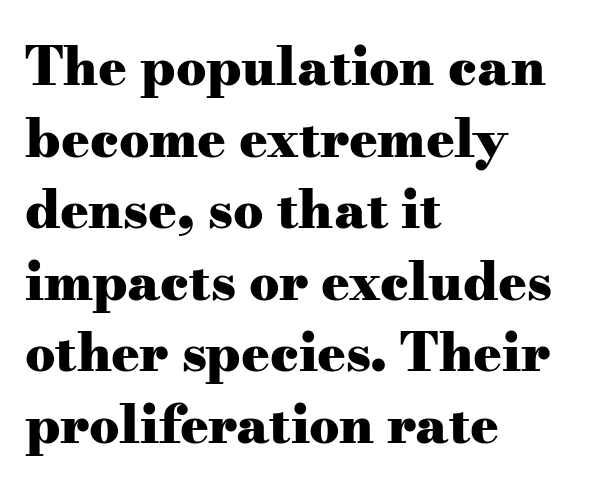
{"serif": "yes", "italic": "no", "bold": "yes", "weight": "heavy", "width": "wide", "stroke_contrast": "medium", "x_height": "small", "monospaced": "no", "underline": "no", "align": "left", "line_spacing": "normal", "line_spacing_ratio": 1.35, "letter_spacing": "normal", "letter_spacing_em": 0.0, "glyph_px": 53}
